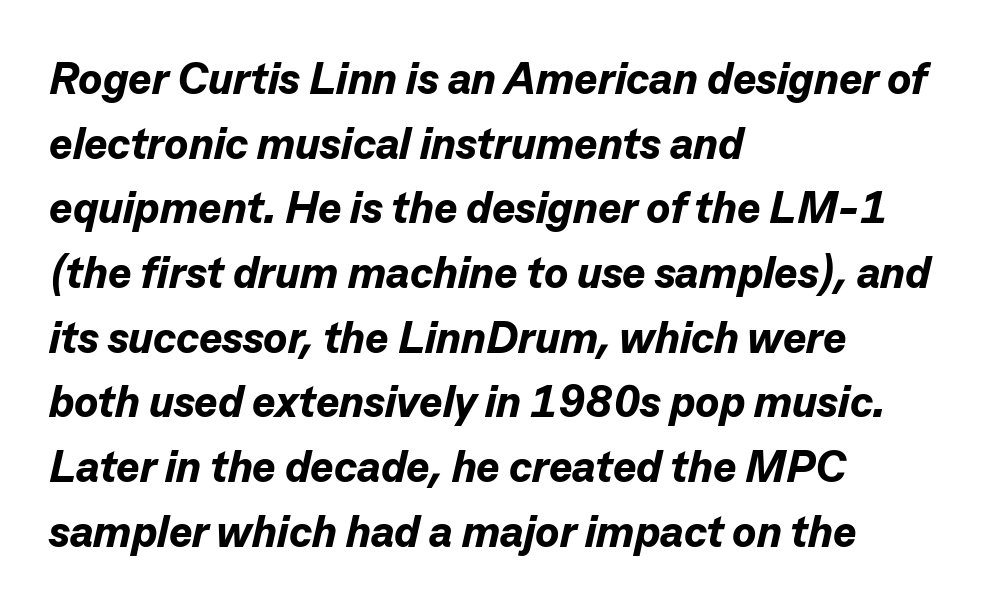
The image shows 44 px bold type, italic (leaning right); set left-aligned, normal line spacing (1.47x), normal letter spacing, not underlined; low stroke contrast and a medium x-height.
